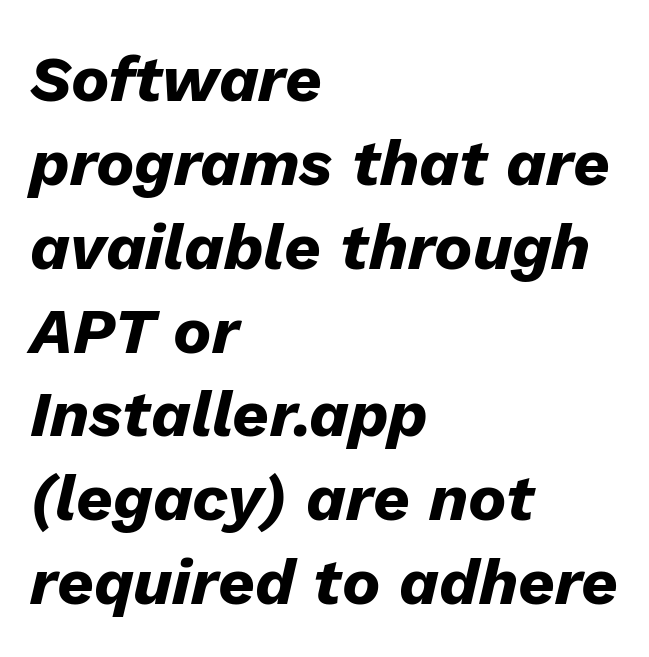
Words float on clear page, feet unadorned. Whoever set this chose a conventional vertical rhythm. Teacher's note: observe the even left margin — that is flush-left alignment. Heavy, bold letterforms. Think of a printed novel: that variable character pitch is what you see here. Is the letter spacing exaggerated? No — it looks like the ordinary default.
